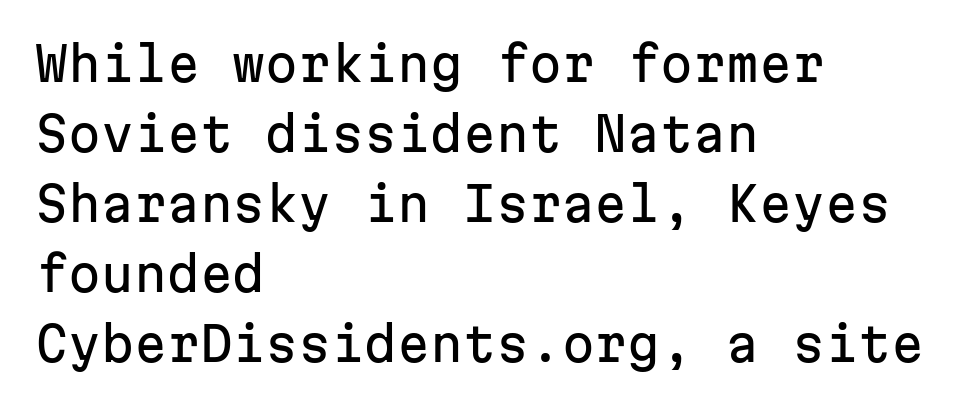
The image shows 47 px sans-serif type, upright, monospaced; set left-aligned, normal line spacing (1.49x), normal letter spacing, not underlined; low stroke contrast and a medium x-height.
